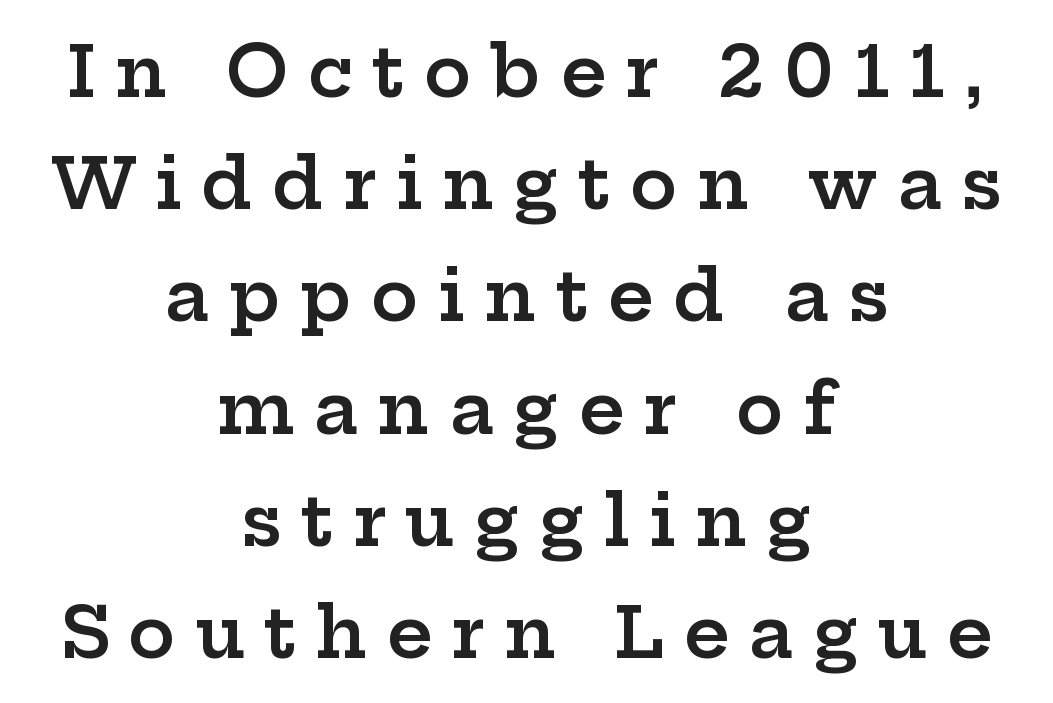
Words appear elongated and porous because spacing is wide. You can tell it's not italic because the verticals are truly vertical. You could not count columns in this text — the font is proportionally spaced. These lines are composed in type with serifs. This sample is center-justified, so both line endings float freely. Regarding leading, the lines here are spaced in the standard way.
